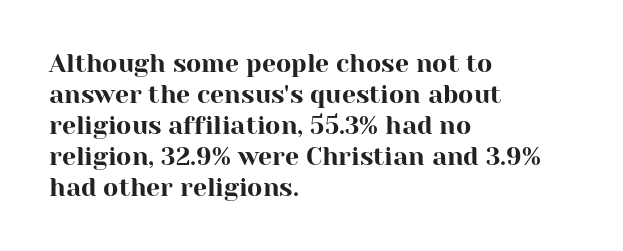
{"italic": "no", "underline": "no", "align": "left", "line_spacing_ratio": 1.24, "letter_spacing": "normal", "letter_spacing_em": 0.0, "glyph_px": 25}
